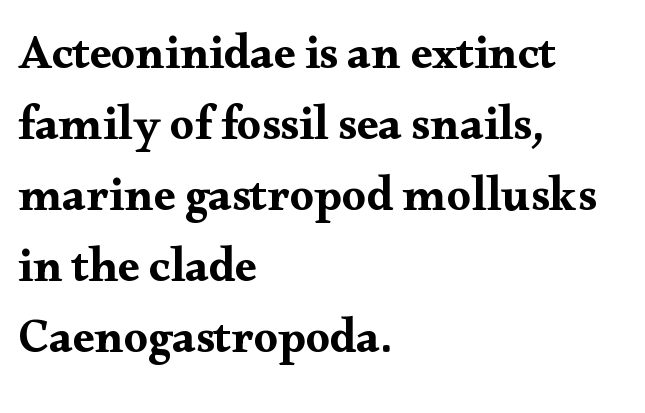
{"serif": "yes", "italic": "no", "width": "wide", "stroke_contrast": "medium", "x_height": "small", "monospaced": "no", "underline": "no", "align": "left", "line_spacing": "normal", "line_spacing_ratio": 1.48, "letter_spacing": "normal", "letter_spacing_em": 0.0, "glyph_px": 48}
